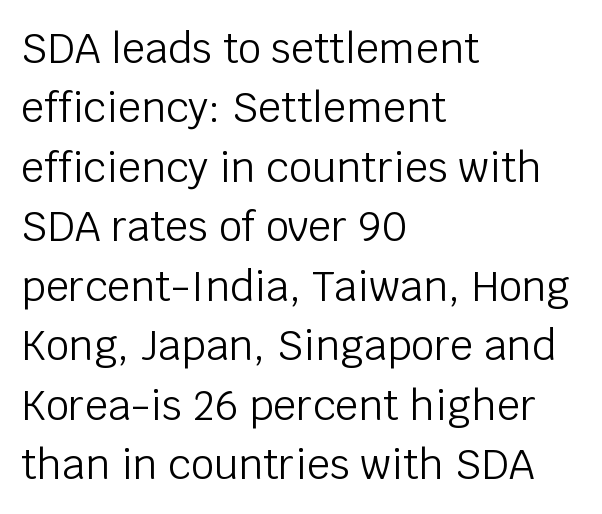
{"serif": "no", "italic": "no", "bold": "no", "weight": "light", "width": "normal", "stroke_contrast": "low", "x_height": "large", "monospaced": "no", "underline": "no", "align": "left", "line_spacing": "normal", "line_spacing_ratio": 1.45, "letter_spacing": "normal", "letter_spacing_em": 0.0, "glyph_px": 41}
